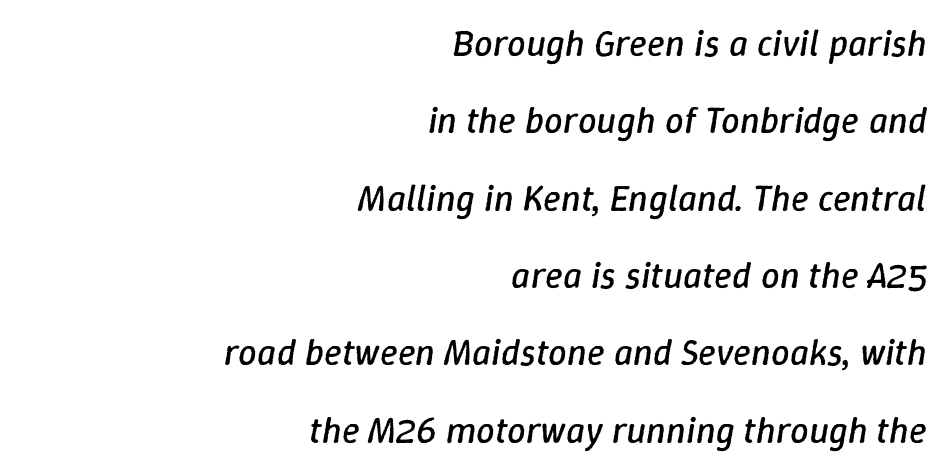
Q: Is the text bold? A: No.
Q: Is the text italic (slanted)? A: Yes, it leans right by about 9 degrees.
Q: Is the text underlined? A: No.
Q: How is the paragraph aligned? A: Right-aligned.
Q: Is the spacing between letters normal or unusually wide? A: Normal.
Q: Is the spacing between lines tight, normal or loose? A: Loose.
Q: Width (condensed, normal, or wide)? A: Normal.
Q: Stroke contrast? A: Low.
Q: x-height? A: Medium.
Q: Monospaced? A: No.
